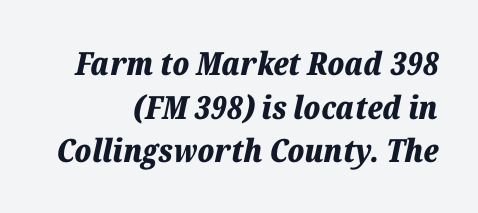
The image shows 32 px bold type, italic (leaning right); set right-aligned, normal line spacing (1.36x), normal letter spacing, not underlined; low stroke contrast and a medium x-height.
